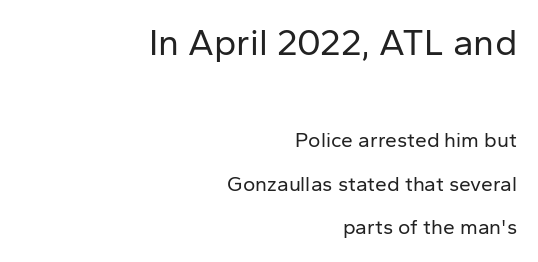
Q: Is the text bold? A: No.
Q: Is the text italic (slanted)? A: No, it is upright.
Q: Is the typeface a serif or a sans-serif typeface? A: Sans-serif.
Q: Is the text underlined? A: No.
Q: How is the paragraph aligned? A: Right-aligned.
Q: Is the spacing between letters normal or unusually wide? A: Normal.
Q: Is the spacing between lines tight, normal or loose? A: Loose.
Q: Which block of text is set in a larger size, the first (top) or the second (bottom)? A: The first (top) one.
Q: Width (condensed, normal, or wide)? A: Normal.
Q: Stroke contrast? A: Low.
Q: x-height? A: Medium.
Q: Monospaced? A: No.
